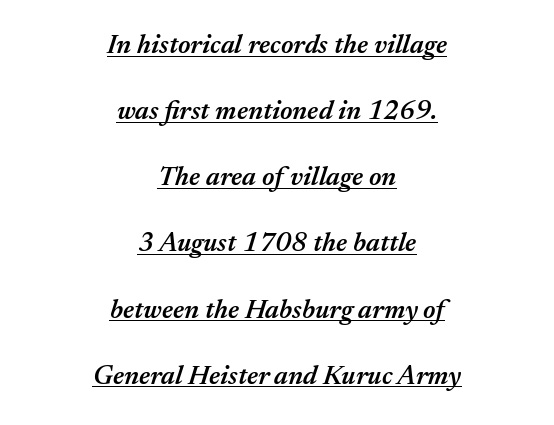
The image shows 27 px text type, italic (leaning right); set centered, loose line spacing (2.45x), normal letter spacing, underlined.
